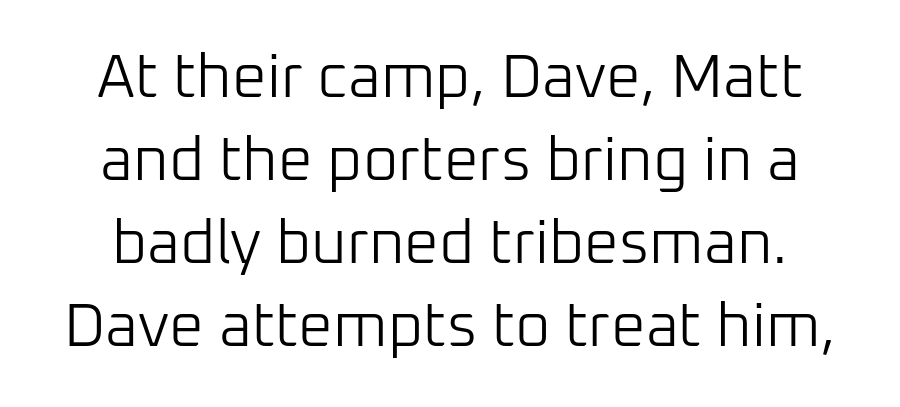
{"serif": "no", "italic": "no", "bold": "no", "weight": "light", "width": "normal", "stroke_contrast": "low", "x_height": "medium", "monospaced": "no", "underline": "no", "line_spacing": "normal", "line_spacing_ratio": 1.36, "letter_spacing": "normal", "letter_spacing_em": 0.0, "glyph_px": 61}
